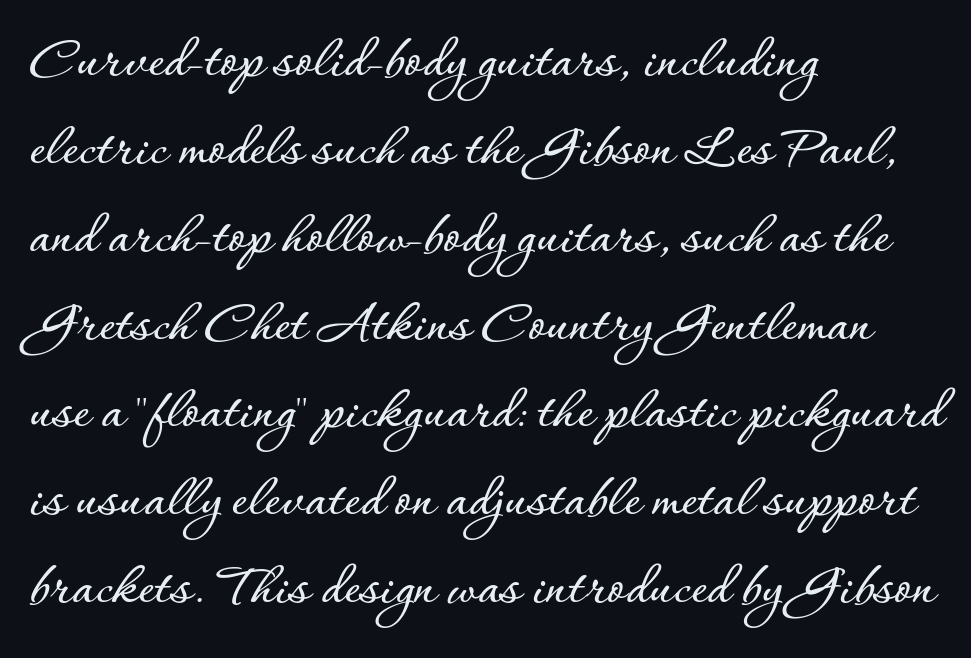
Q: Is the text italic (slanted)? A: Yes.
Q: Is the text underlined? A: No.
Q: How is the paragraph aligned? A: Left-aligned.
Q: Is the spacing between letters normal or unusually wide? A: Normal.
Q: Is the spacing between lines tight, normal or loose? A: Normal.
Q: Width (condensed, normal, or wide)? A: Normal.
Q: Stroke contrast? A: Low.
Q: x-height? A: Small.
Q: Monospaced? A: No.
